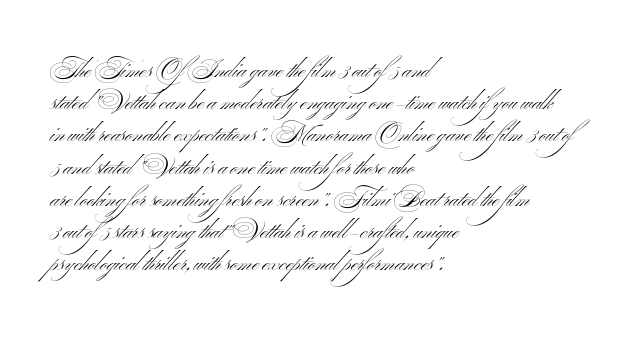
Regarding leading, the lines here are spaced in the standard way. The setting favours the left margin, as ordinary paragraphs usually do. The typeface has the unassuming heft of standard copy or less. The tracking reads as untouched default to a designer's eye. Type without underlining.
